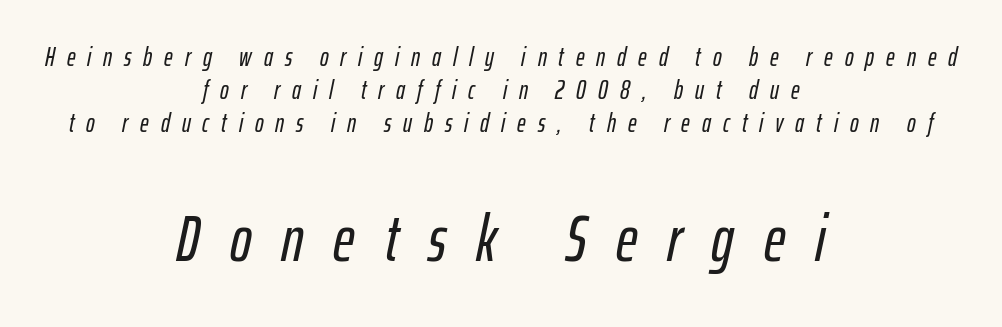
Q: Is the text italic (slanted)? A: Yes, it leans right by about 12 degrees.
Q: Is the text underlined? A: No.
Q: How is the paragraph aligned? A: Centered.
Q: Is the spacing between letters normal or unusually wide? A: Unusually wide.
Q: Is the spacing between lines tight, normal or loose? A: Normal.
Q: Which block of text is set in a larger size, the first (top) or the second (bottom)? A: The second (bottom) one.
Q: Width (condensed, normal, or wide)? A: Condensed.
Q: Stroke contrast? A: Low.
Q: x-height? A: Medium.
Q: Monospaced? A: No.
